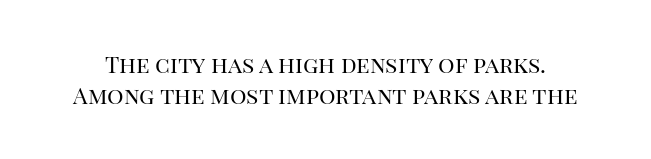
Q: Is the text bold? A: No.
Q: Is the text italic (slanted)? A: No, it is upright.
Q: Is the text underlined? A: No.
Q: Is the spacing between letters normal or unusually wide? A: Normal.
Q: Is the spacing between lines tight, normal or loose? A: Normal.
